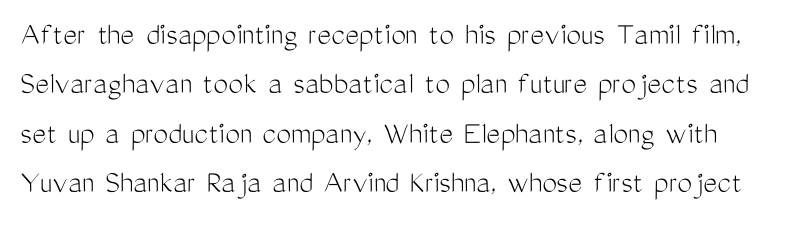
The image shows 33 px light, condensed sans-serif type, upright; set normal line spacing (1.5x), normal letter spacing, not underlined; medium stroke contrast and a medium x-height.
